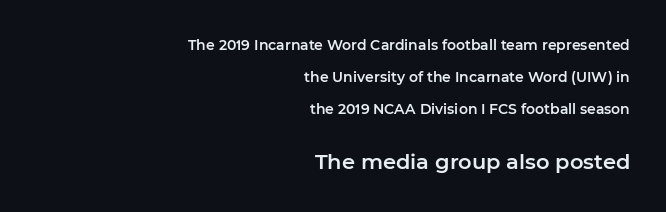
Style check: upright. Reading down the block, your eye finds every line finishing at a fixed right position. This layout puts the modest block above and the oversized block below. How would I describe the line gaps? Wide and relaxed.
